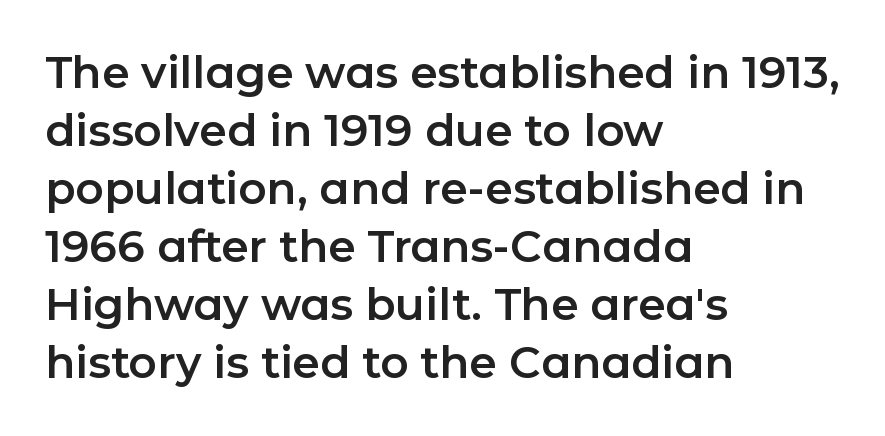
The image shows 44 px sans-serif type, upright; set left-aligned, normal line spacing (1.32x), normal letter spacing, not underlined; low stroke contrast and a medium x-height.
